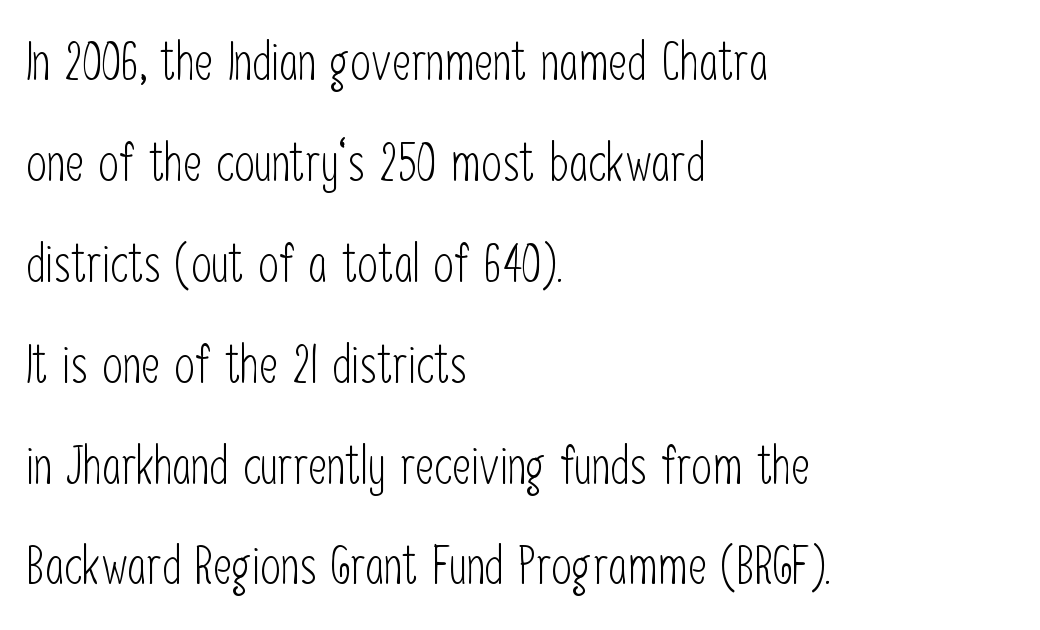
{"serif": "no", "italic": "no", "bold": "no", "weight": "light", "width": "condensed", "stroke_contrast": "low", "x_height": "medium", "monospaced": "no", "underline": "no", "align": "left", "line_spacing": "loose", "line_spacing_ratio": 1.94, "letter_spacing": "normal", "letter_spacing_em": 0.0, "glyph_px": 52}
